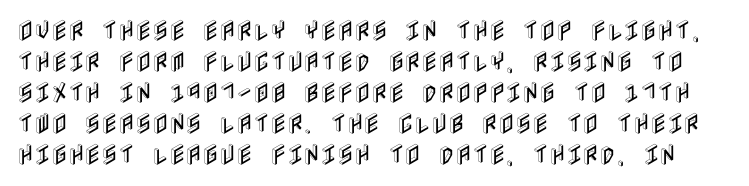
Q: Is the text italic (slanted)? A: No, it is upright.
Q: Is the text underlined? A: No.
Q: Is the spacing between letters normal or unusually wide? A: Normal.
Q: Is the spacing between lines tight, normal or loose? A: Normal.
